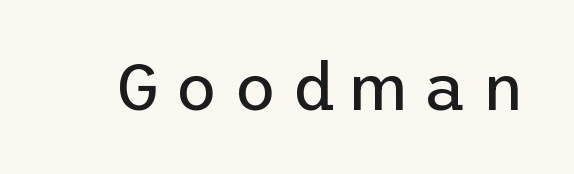
Q: Is the text bold? A: No.
Q: Is the text italic (slanted)? A: No, it is upright.
Q: Is the typeface a serif or a sans-serif typeface? A: Sans-serif.
Q: Is the text underlined? A: No.
Q: Is the spacing between letters normal or unusually wide? A: Unusually wide.
Q: Width (condensed, normal, or wide)? A: Normal.
Q: Stroke contrast? A: Low.
Q: x-height? A: Medium.
